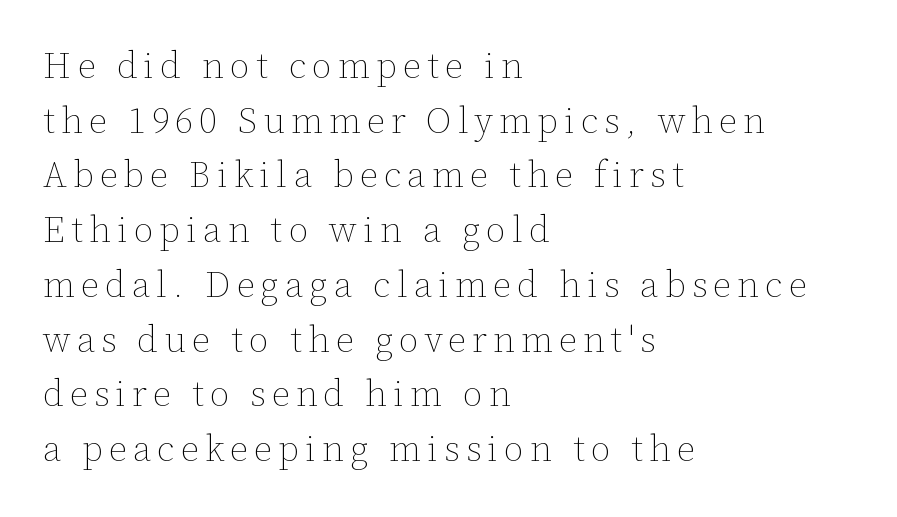
Students, observe: this is what conventionally led text looks like. Notice how the stems are strictly vertical — no italics here. The characters are drawn with everyday or finer stroke widths. The string is rendered with underlining switched off.
